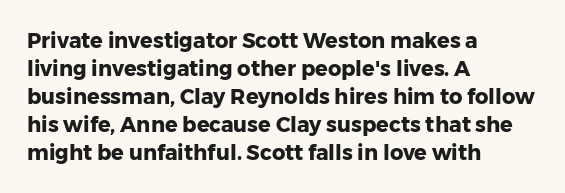
Q: Is the text bold? A: Yes.
Q: Is the text italic (slanted)? A: No, it is upright.
Q: Is the text underlined? A: No.
Q: How is the paragraph aligned? A: Left-aligned.
Q: Is the spacing between letters normal or unusually wide? A: Normal.
Q: Is the spacing between lines tight, normal or loose? A: Normal.
